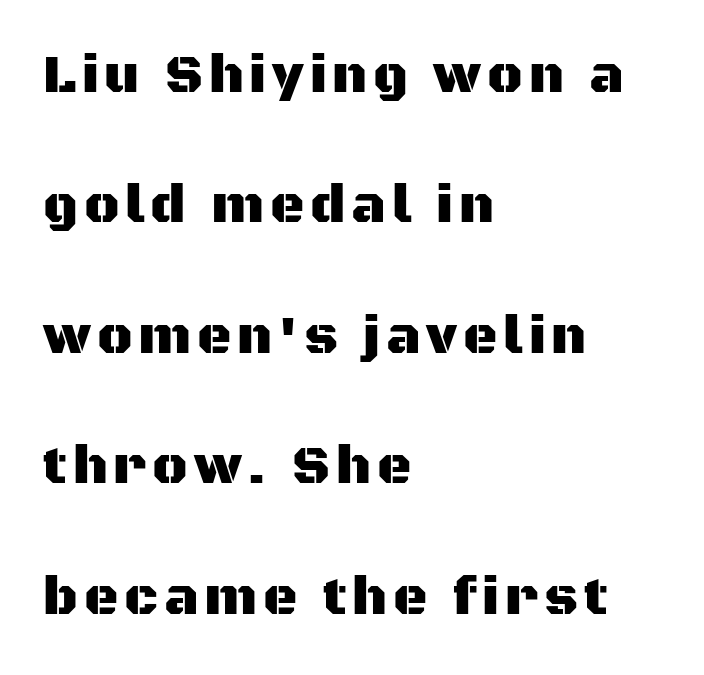
{"serif": "no", "italic": "no", "width": "normal", "stroke_contrast": "medium", "x_height": "large", "monospaced": "no", "underline": "no", "align": "left", "line_spacing": "loose", "line_spacing_ratio": 2.46, "glyph_px": 53}
